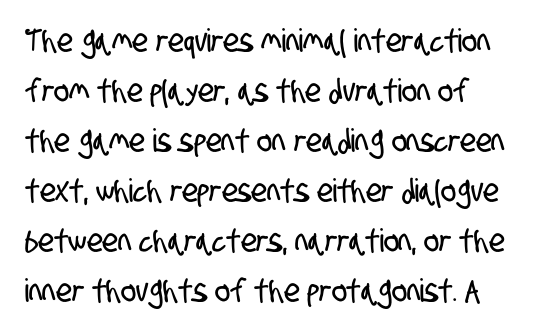
Examine the stroke ends and you'll find no serifs. In terms of letterspacing, this is plain default setting. In terms of leading, this rendering sits right in the middle. Proportional: the letters do not fall into vertical columns.
